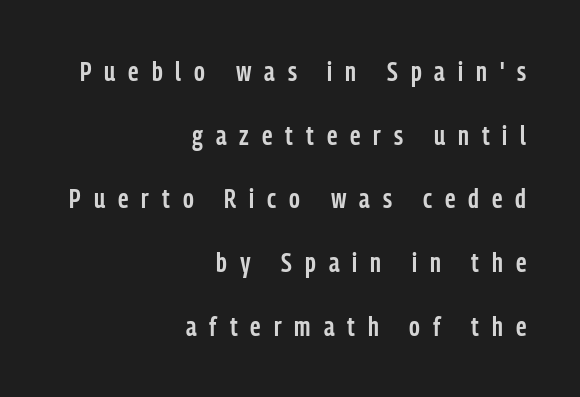
Q: Is the text bold? A: Semi-bold.
Q: Is the text italic (slanted)? A: No, it is upright.
Q: Is the text underlined? A: No.
Q: How is the paragraph aligned? A: Right-aligned.
Q: Is the spacing between letters normal or unusually wide? A: Unusually wide.
Q: Is the spacing between lines tight, normal or loose? A: Loose.
